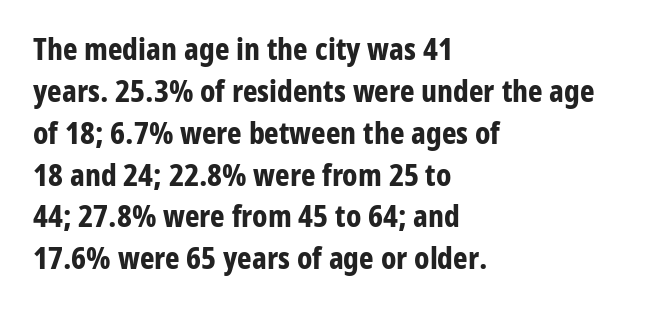
The image shows 31 px bold, condensed sans-serif type, upright; set left-aligned, normal line spacing (1.35x), normal letter spacing, not underlined; low stroke contrast and a medium x-height.
